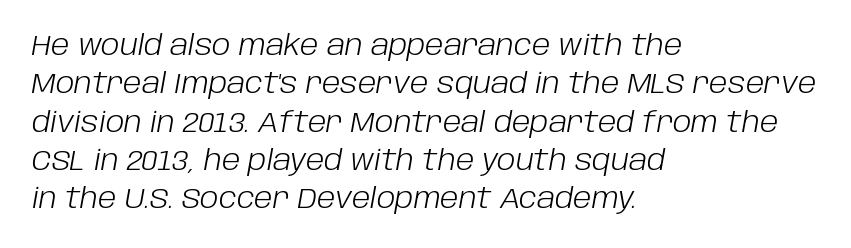
Summary of vertical rhythm: regular, with standard interline spacing. The letterforms sit shoulder to shoulder at normal distance. The text block is weighted toward the left margin, trailing off unevenly rightward. Character widths vary here, with narrow letters taking less room than wide ones. Words float on clear page, feet unadorned. Caption: face not bold, strokes unweighted.
